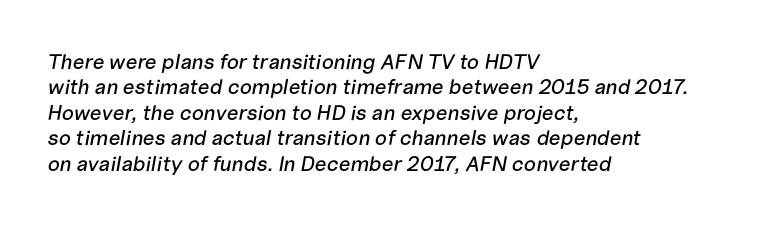
The image shows 21 px text type, italic (leaning right); set left-aligned, line spacing 1.21x, normal letter spacing, not underlined.
